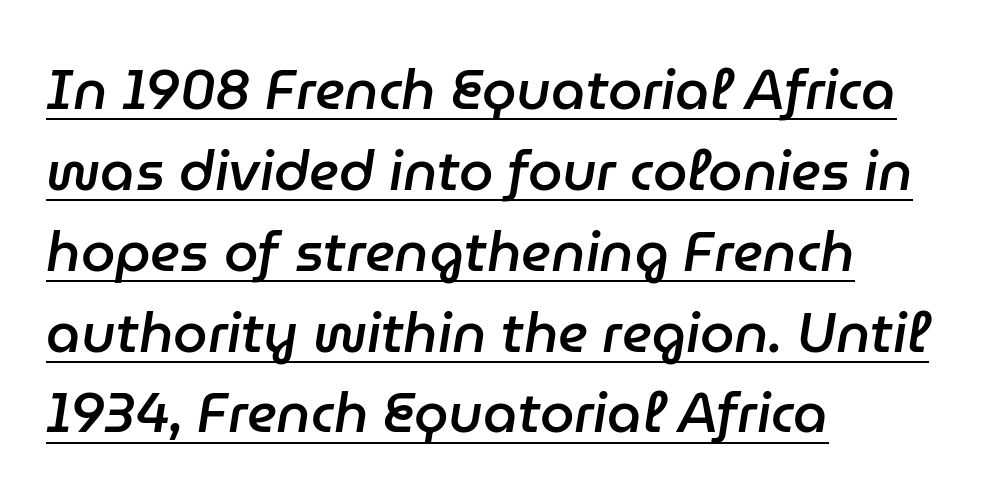
Q: Is the text bold? A: Semi-bold.
Q: Is the text italic (slanted)? A: Yes, it leans right by about 9 degrees.
Q: Is the text underlined? A: Yes.
Q: How is the paragraph aligned? A: Left-aligned.
Q: Is the spacing between letters normal or unusually wide? A: Normal.
Q: Is the spacing between lines tight, normal or loose? A: Normal.
Q: Width (condensed, normal, or wide)? A: Normal.
Q: Stroke contrast? A: Low.
Q: x-height? A: Medium.
Q: Monospaced? A: No.
